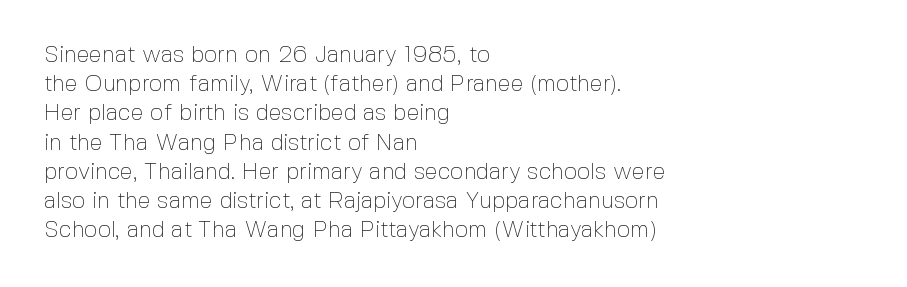
{"italic": "no", "bold": "no", "underline": "no", "align": "left", "line_spacing": "normal", "line_spacing_ratio": 1.27, "letter_spacing": "normal", "letter_spacing_em": 0.0, "glyph_px": 23}
